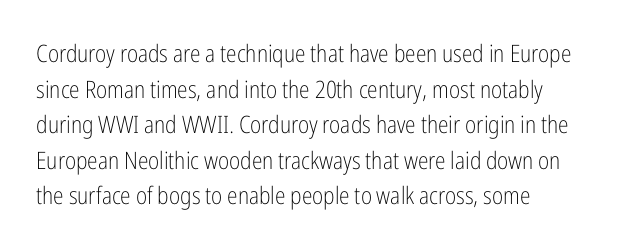
This is the regular roman posture of the typeface. Is this a heavy cut? Hardly; it is regular or lighter. Students, observe: this is what conventionally led text looks like. Letters rest on an invisible, unmarked baseline.
